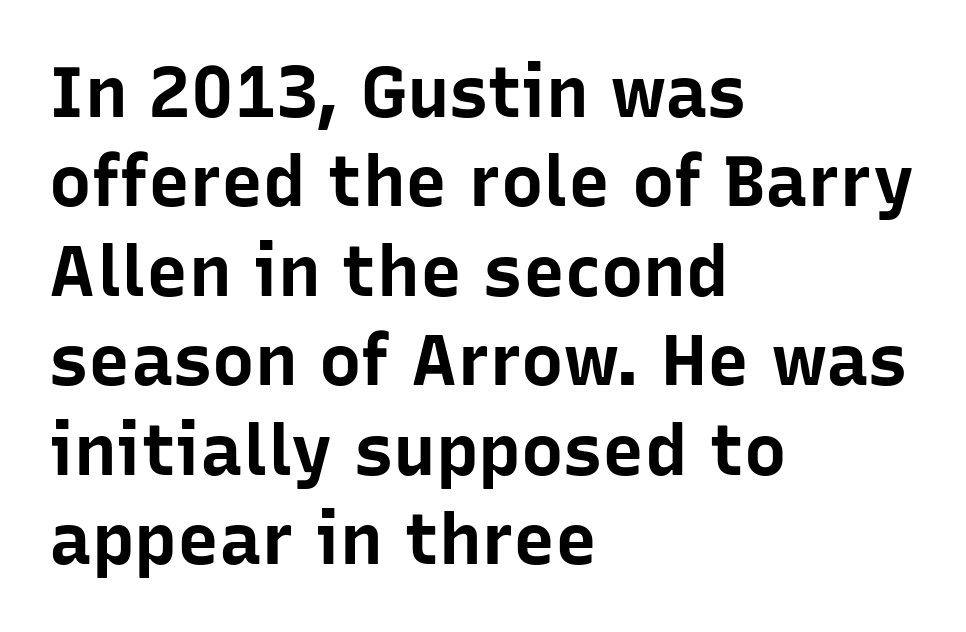
The image shows 71 px bold sans-serif type, upright; set left-aligned, normal line spacing (1.26x), normal letter spacing, not underlined; low stroke contrast and a medium x-height.
